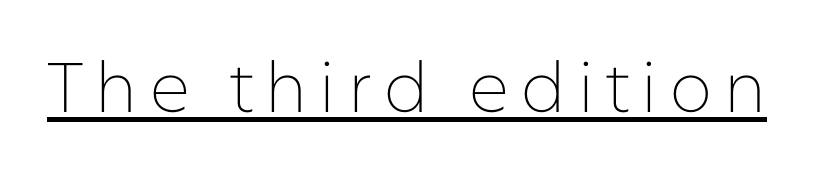
{"serif": "no", "italic": "no", "bold": "no", "weight": "thin", "width": "normal", "stroke_contrast": "low", "x_height": "medium", "monospaced": "no", "underline": "yes", "glyph_px": 70}
